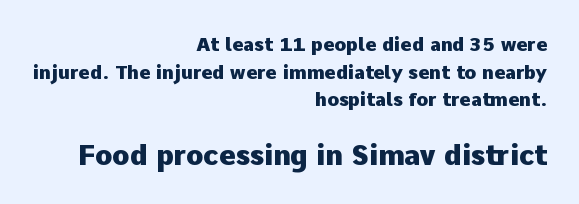
Larger block? The one below; the one above is distinctly smaller. Type style note: lacks serifs. Reading down the column, the eye jumps a familiar distance to each next line. The string is rendered with underlining switched off. You can tell it's not italic because the verticals are truly vertical.
